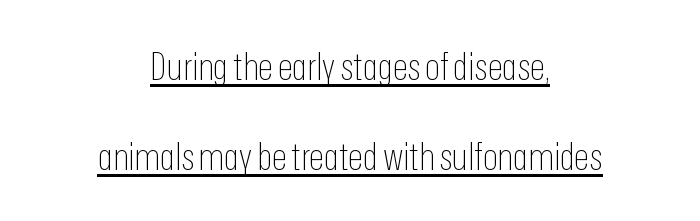
A typesetter would mark this as roman, not italic. If you measured baseline to baseline, you'd find a long distance. The passage shown is typed in a proportional face where columns would drift. The text was rendered using a sans face with plain stroke endings.
